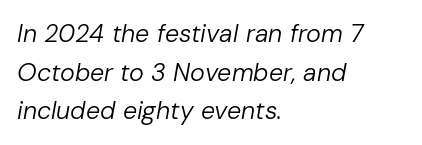
{"italic": "yes", "lean": "right", "slant_degrees": 10, "bold": "no", "underline": "no", "align": "left", "line_spacing": "normal", "line_spacing_ratio": 1.55, "letter_spacing": "normal", "letter_spacing_em": 0.0, "glyph_px": 25}
